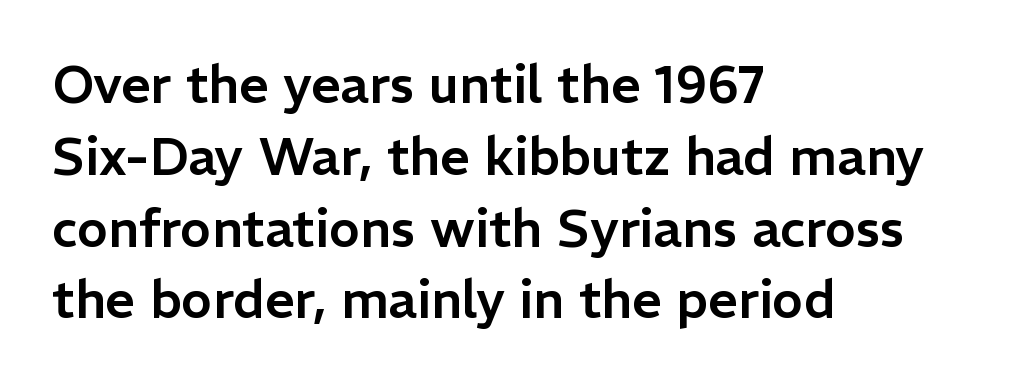
{"serif": "no", "italic": "no", "width": "normal", "stroke_contrast": "low", "x_height": "medium", "monospaced": "no", "underline": "no", "align": "left", "line_spacing": "normal", "line_spacing_ratio": 1.38, "letter_spacing": "normal", "letter_spacing_em": 0.0, "glyph_px": 52}
